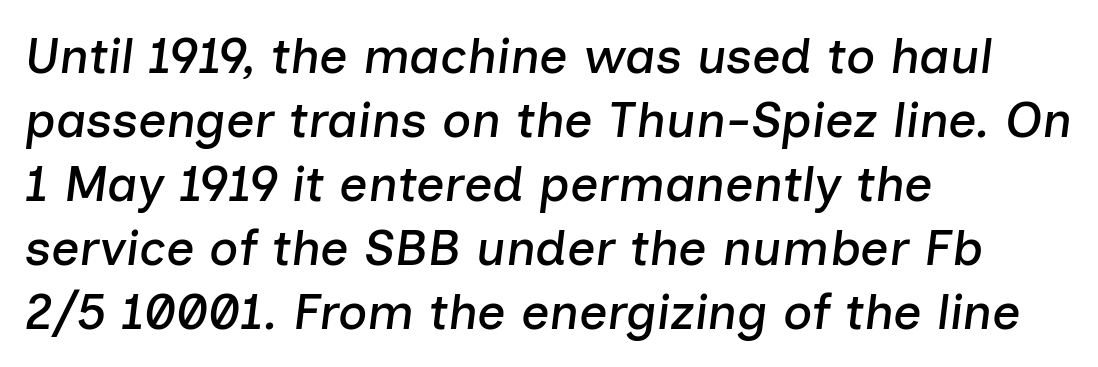
{"italic": "yes", "lean": "right", "slant_degrees": 7, "width": "normal", "stroke_contrast": "low", "x_height": "medium", "monospaced": "no", "underline": "no", "align": "left", "line_spacing": "normal", "line_spacing_ratio": 1.28, "letter_spacing": "normal", "letter_spacing_em": 0.0, "glyph_px": 50}
